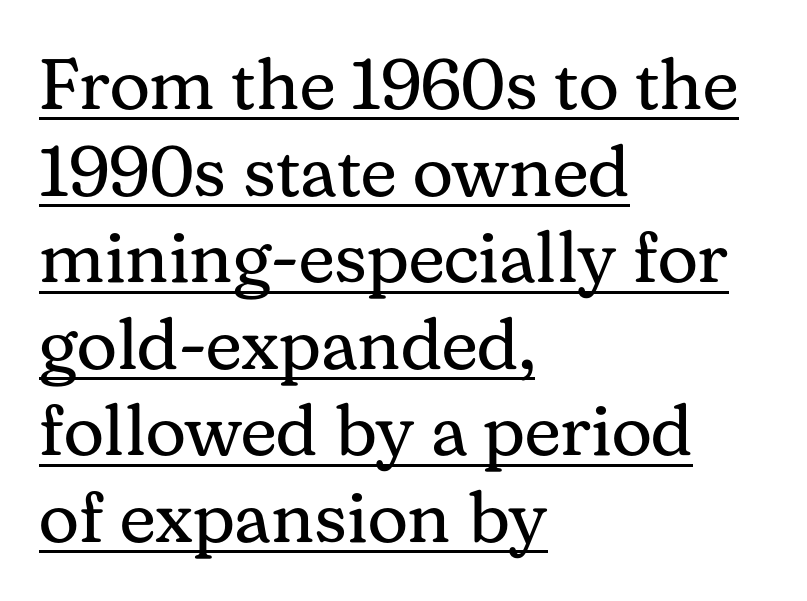
{"serif": "yes", "italic": "no", "bold": "no", "weight": "regular", "width": "normal", "stroke_contrast": "medium", "x_height": "medium", "monospaced": "no", "underline": "yes", "align": "left", "line_spacing_ratio": 1.22, "letter_spacing": "normal", "letter_spacing_em": 0.0, "glyph_px": 71}
